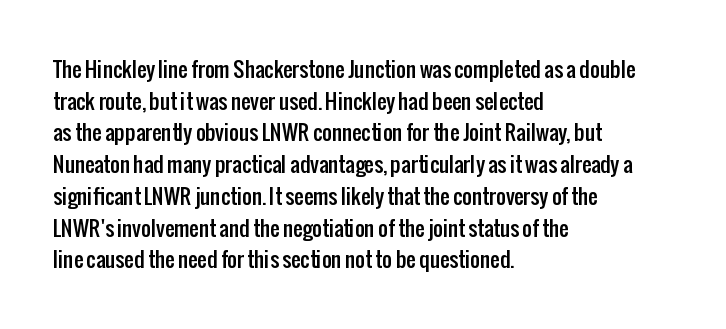
Q: Is the text italic (slanted)? A: No, it is upright.
Q: Is the text underlined? A: No.
Q: How is the paragraph aligned? A: Left-aligned.
Q: Is the spacing between letters normal or unusually wide? A: Normal.
Q: Is the spacing between lines tight, normal or loose? A: Normal.
